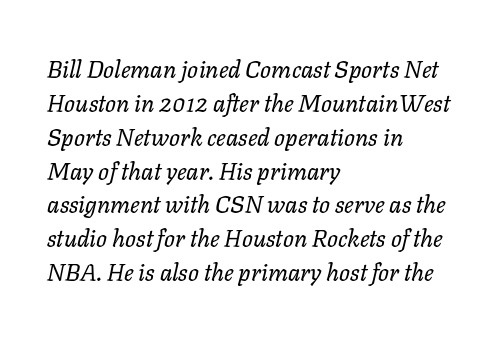
A clean baseline with only descenders dipping below it. Italic? Definitely — the glyphs are oblique. Caption: multi-line text, flush left, ragged right. A quiet, ordinary-to-light weight characterises the typeface.
